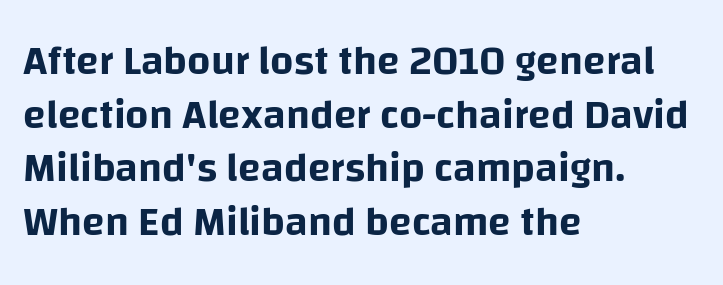
The image shows 41 px sans-serif type, upright; set left-aligned, normal line spacing (1.31x), normal letter spacing, not underlined; low stroke contrast and a large x-height.
